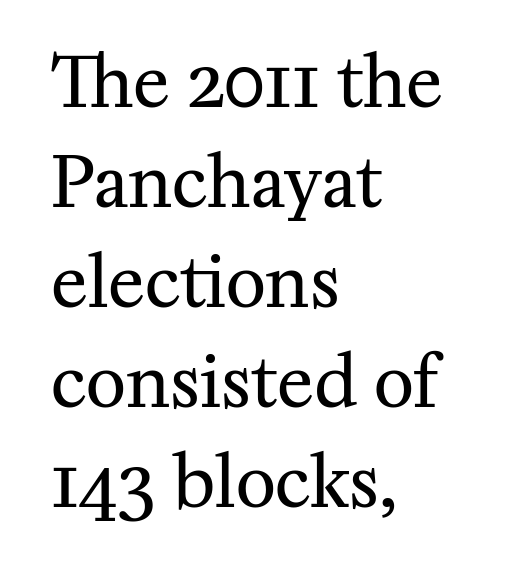
Small tapered or slab feet sit at the stroke ends, so this counts as serif. Honestly, the letter spacing is just normal — you wouldn't notice it. The space between consecutive lines is moderate. Do the letters lean? They stand straight. Alignment: flush left.
